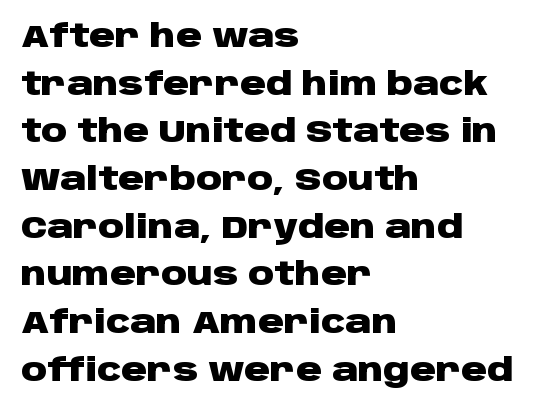
Q: Is the text bold? A: Yes.
Q: Is the text italic (slanted)? A: No, it is upright.
Q: Is the typeface a serif or a sans-serif typeface? A: Sans-serif.
Q: Is the text underlined? A: No.
Q: How is the paragraph aligned? A: Left-aligned.
Q: Is the spacing between letters normal or unusually wide? A: Normal.
Q: Is the spacing between lines tight, normal or loose? A: Normal.
Q: Width (condensed, normal, or wide)? A: Wide.
Q: Stroke contrast? A: Low.
Q: x-height? A: Large.
Q: Monospaced? A: No.
